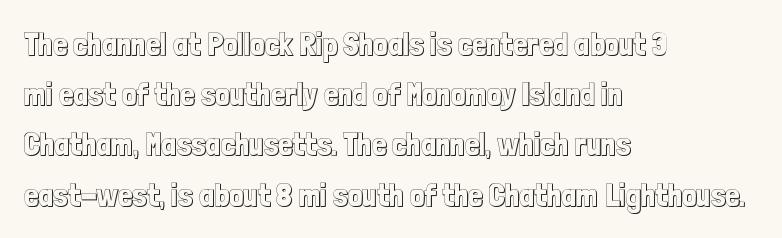
The image shows 32 px condensed type, upright; set left-aligned, normal line spacing (1.57x), normal letter spacing, not underlined; a medium x-height.
